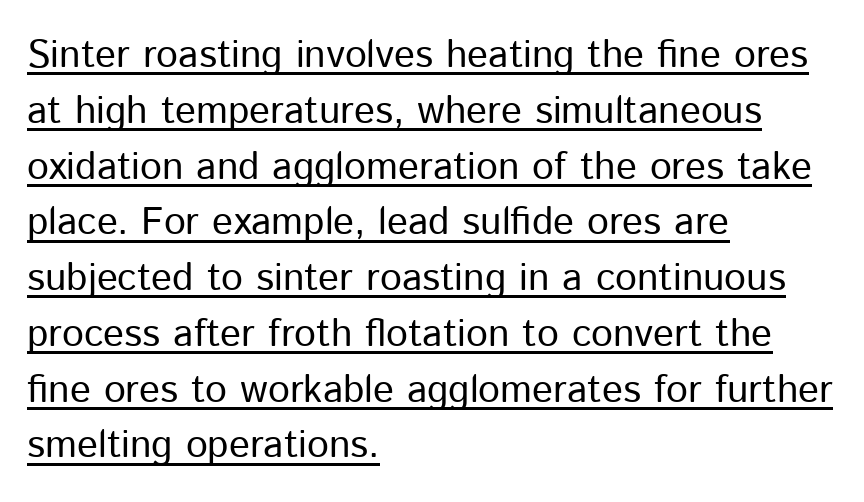
Does the copy run flush right? No — it runs flush left. The line texture is even and compact thanks to regular tracking. Counters stay open thanks to moderate or lighter strokes. The rendering shows plain stroke endings on the letterforms — a sans-serif design. In terms of posture, this sample is upright. Beneath each row of characters lies a ruled line.
